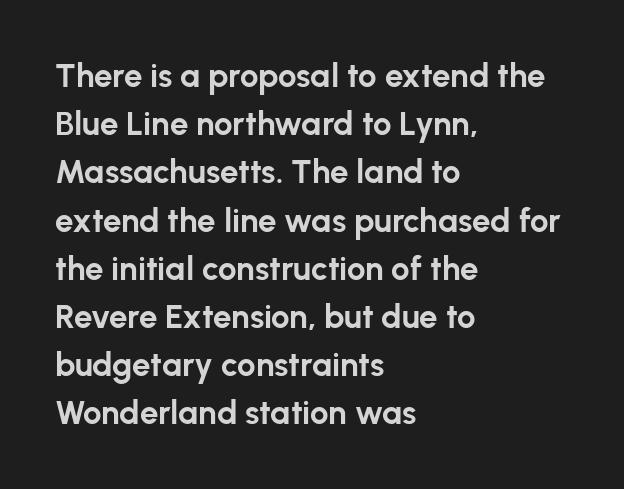
The face used here is proportionally spaced, like ordinary book or web type. Reading down the column, the eye jumps a familiar distance to each next line. The specimen reads as upright at a glance. The designer went with a sans here, leaving each stem footless. If you drew a ruler down the left edge, every line would touch it.
